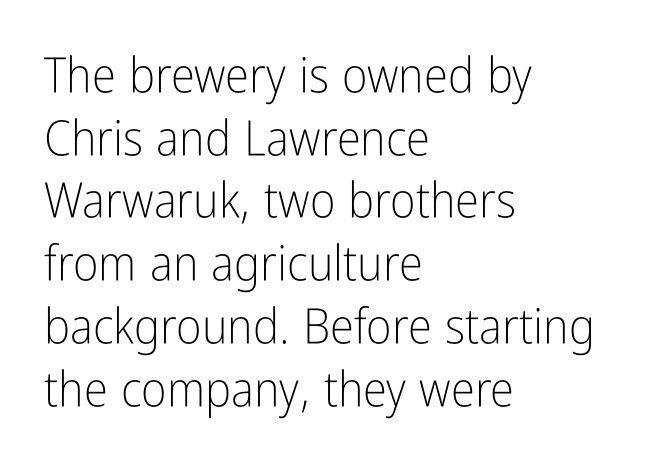
The image shows 49 px light, condensed sans-serif type, upright; set left-aligned, normal line spacing (1.28x), normal letter spacing, not underlined; low stroke contrast and a medium x-height.
